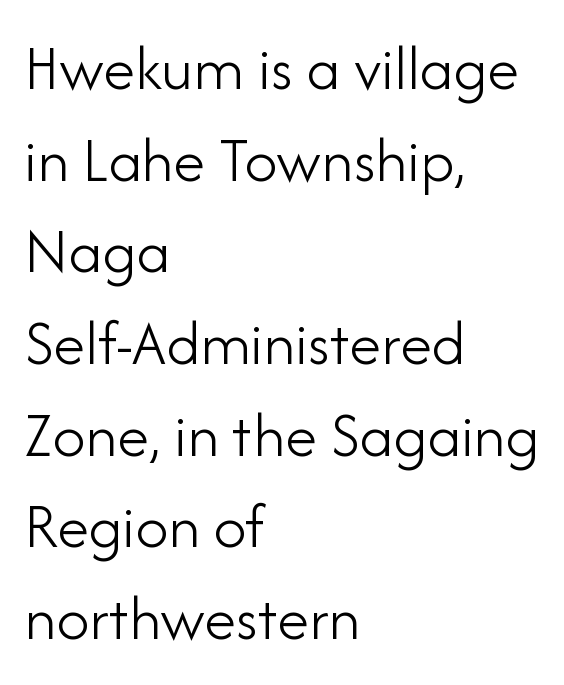
The image shows 65 px light sans-serif type, upright; set left-aligned, normal line spacing (1.41x), normal letter spacing, not underlined; low stroke contrast and a small x-height.
